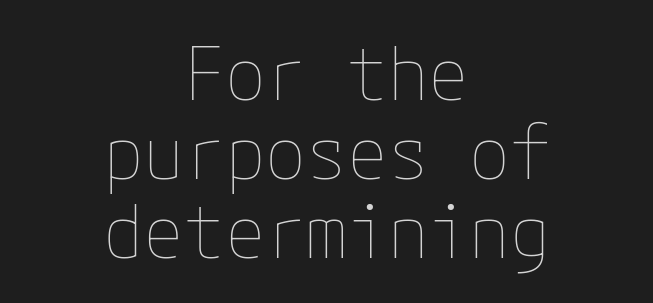
Plain, unruled lines of type. The lines in this sample share a center point and differ in where they start and stop. How are the letters spaced? Ordinarily, with no added tracking. Horizontal bands of white between lines are thin slivers. The letters stand upright; this is a roman face.
